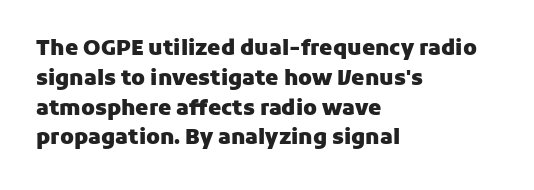
{"italic": "no", "bold": "yes", "underline": "no", "align": "left", "line_spacing": "normal", "line_spacing_ratio": 1.42, "letter_spacing": "normal", "letter_spacing_em": 0.0, "glyph_px": 21}
